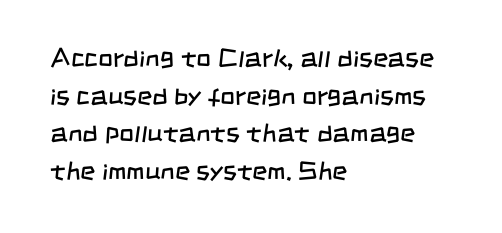
Q: Is the text bold? A: No.
Q: Is the text underlined? A: No.
Q: How is the paragraph aligned? A: Left-aligned.
Q: Is the spacing between letters normal or unusually wide? A: Normal.
Q: Is the spacing between lines tight, normal or loose? A: Normal.
